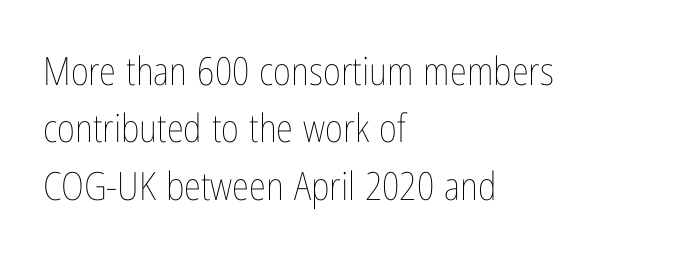
{"italic": "no", "bold": "no", "weight": "thin", "width": "condensed", "stroke_contrast": "low", "x_height": "medium", "monospaced": "no", "underline": "no", "align": "left", "line_spacing": "normal", "line_spacing_ratio": 1.47, "letter_spacing": "normal", "letter_spacing_em": 0.0, "glyph_px": 39}
